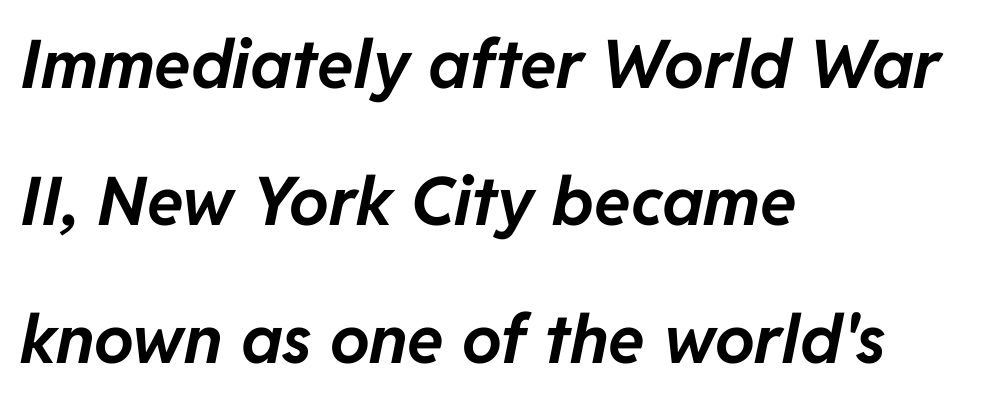
Unmarked baselines from the first word to the last. The face used here is proportionally spaced, like ordinary book or web type. The rendering uses a large line-height, opening up the rows. The axis of the letterforms is tilted away from vertical.
